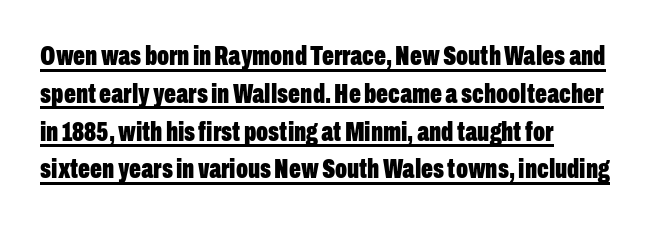
{"serif": "no", "italic": "no", "bold": "yes", "weight": "bold", "width": "condensed", "stroke_contrast": "low", "x_height": "medium", "monospaced": "no", "underline": "yes", "align": "left", "line_spacing": "normal", "line_spacing_ratio": 1.35, "letter_spacing": "normal", "letter_spacing_em": 0.0, "glyph_px": 28}
